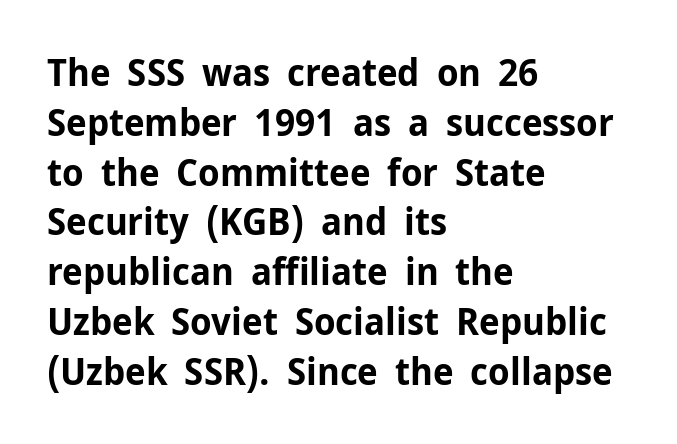
{"serif": "no", "italic": "no", "bold": "yes", "weight": "bold", "width": "normal", "stroke_contrast": "low", "x_height": "medium", "monospaced": "no", "underline": "no", "align": "left", "line_spacing": "normal", "line_spacing_ratio": 1.31, "letter_spacing": "normal", "letter_spacing_em": 0.0, "glyph_px": 38}
